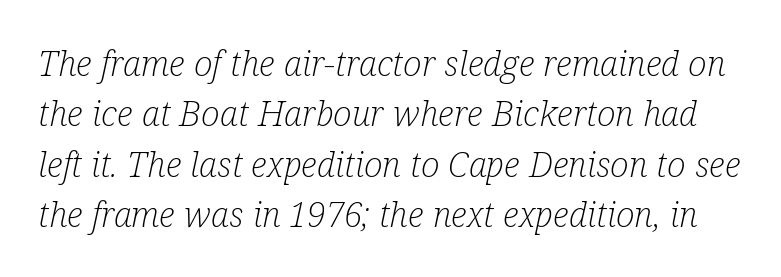
The letters advance in unequal steps, a hallmark of proportional type. Rows of type keep a routine distance in the vertical direction. This sample uses a serif face. The specimen reads as italic at a glance. Each stroke keeps to a modest, everyday thickness or less. Beneath every word, the page is bare.
